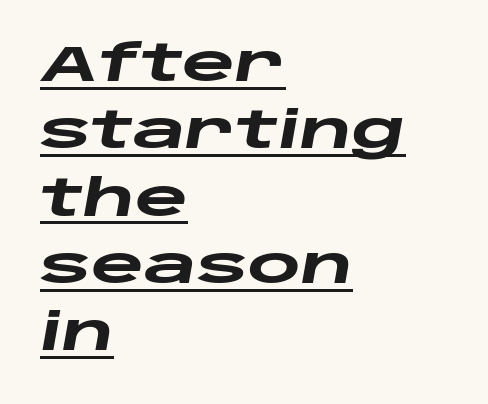
Q: Is the text bold? A: Yes.
Q: Is the text italic (slanted)? A: Yes, it leans right by about 10 degrees.
Q: Is the text underlined? A: Yes.
Q: How is the paragraph aligned? A: Left-aligned.
Q: Is the spacing between letters normal or unusually wide? A: Normal.
Q: Is the spacing between lines tight, normal or loose? A: Normal.
Q: Width (condensed, normal, or wide)? A: Wide.
Q: Stroke contrast? A: Low.
Q: x-height? A: Large.
Q: Monospaced? A: No.
